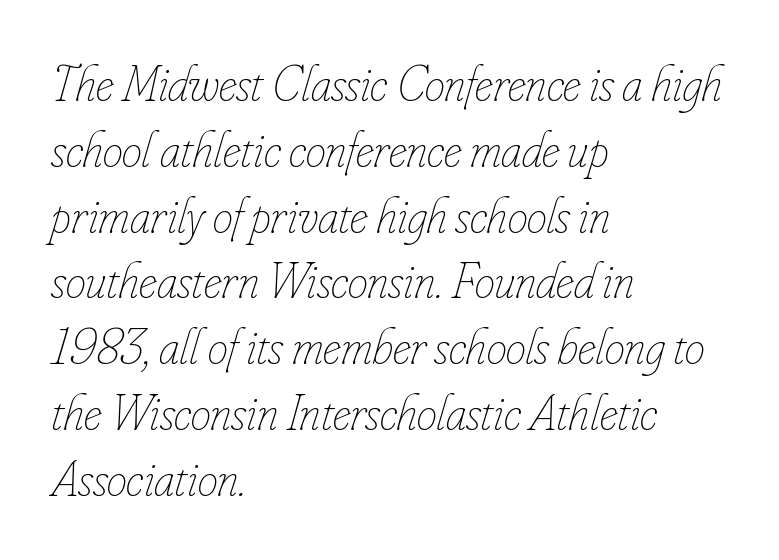
Q: Is the text bold? A: No.
Q: Is the text italic (slanted)? A: Yes, it leans right by about 16 degrees.
Q: Is the text underlined? A: No.
Q: How is the paragraph aligned? A: Left-aligned.
Q: Is the spacing between letters normal or unusually wide? A: Normal.
Q: Is the spacing between lines tight, normal or loose? A: Normal.
Q: Width (condensed, normal, or wide)? A: Condensed.
Q: Stroke contrast? A: Low.
Q: x-height? A: Small.
Q: Monospaced? A: No.
